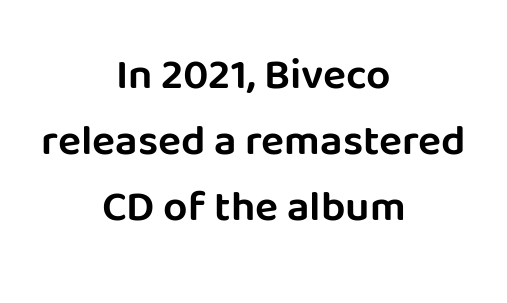
The rendering uses natural spacing where letterforms have individual widths. Observe the absence of serifs on each vertical stroke in this sample. This block has exactly the height ordinary leading produces. Descenders hang freely into open space. Observe the ordinary spacing: letters are neighbours, not strangers.
